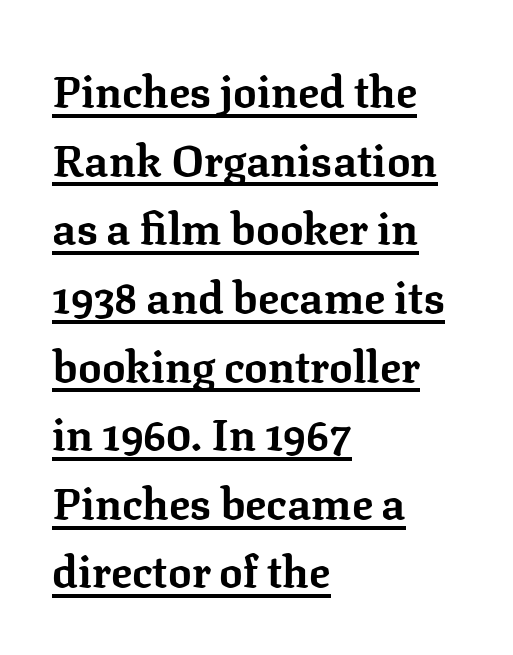
Spacing verdict: proportional, widths tailored to each character. The letters sit at their default tracking, neither squeezed nor spread. Letterform terminals end in serifs throughout the passage. This is underlined copy, the kind a proofreader might mark for attention. The typography opts for an upright posture over an oblique one.
